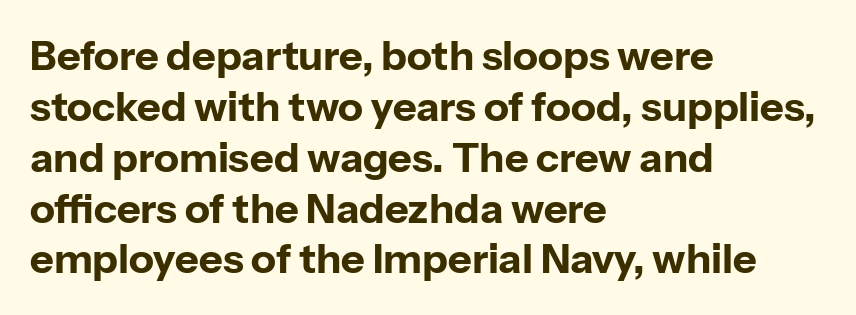
The image shows 41 px bold sans-serif type, upright; set left-aligned, line spacing 1.24x, normal letter spacing, not underlined; low stroke contrast and a medium x-height.
